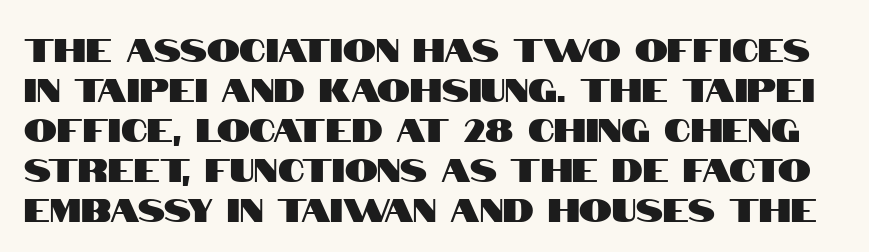
{"serif": "no", "italic": "no", "width": "condensed", "stroke_contrast": "high", "x_height": "large", "monospaced": "no", "underline": "no", "line_spacing_ratio": 1.21, "letter_spacing": "normal", "letter_spacing_em": 0.0, "glyph_px": 33}
